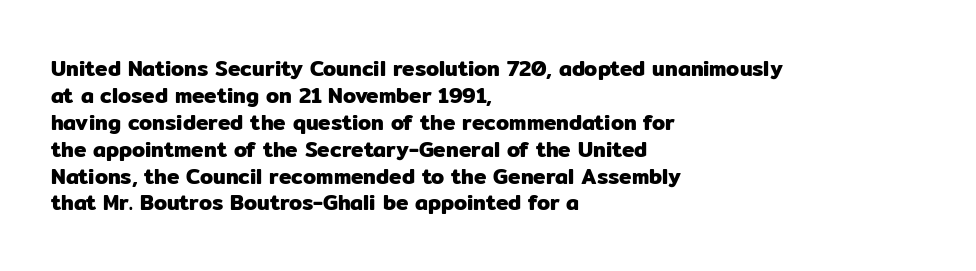
No word sits above an underline. Rendered with straight, roman letterforms. A typesetter would call this leading conventional body-copy spacing. Nothing unusual about the tracking: characters are spaced as the font intends. Line starts are locked; line ends wander.
